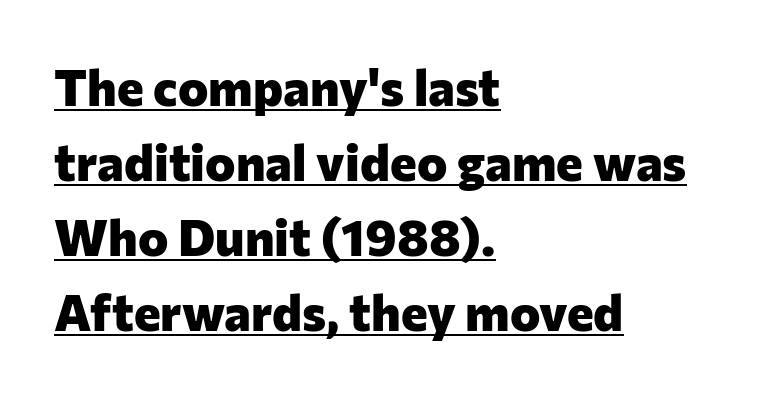
Q: Is the text bold? A: Yes.
Q: Is the text italic (slanted)? A: No, it is upright.
Q: Is the typeface a serif or a sans-serif typeface? A: Sans-serif.
Q: Is the text underlined? A: Yes.
Q: How is the paragraph aligned? A: Left-aligned.
Q: Is the spacing between letters normal or unusually wide? A: Normal.
Q: Is the spacing between lines tight, normal or loose? A: Normal.
Q: Width (condensed, normal, or wide)? A: Normal.
Q: Stroke contrast? A: Low.
Q: x-height? A: Medium.
Q: Monospaced? A: No.
